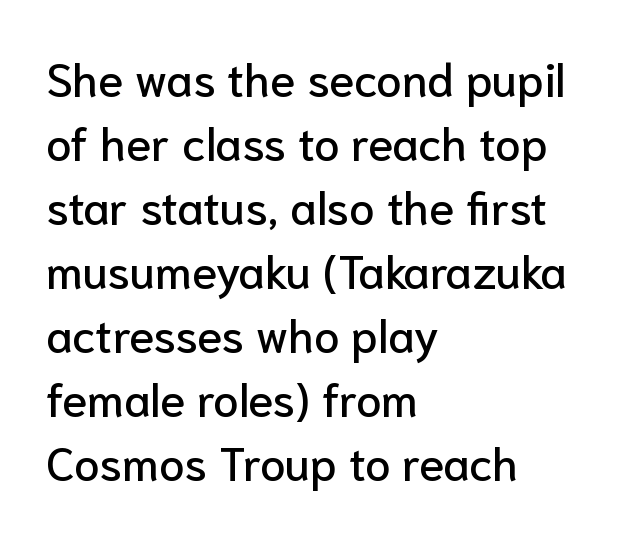
Q: Is the text italic (slanted)? A: No, it is upright.
Q: Is the typeface a serif or a sans-serif typeface? A: Sans-serif.
Q: Is the text underlined? A: No.
Q: How is the paragraph aligned? A: Left-aligned.
Q: Is the spacing between letters normal or unusually wide? A: Normal.
Q: Is the spacing between lines tight, normal or loose? A: Normal.
Q: Width (condensed, normal, or wide)? A: Normal.
Q: Stroke contrast? A: Low.
Q: x-height? A: Medium.
Q: Monospaced? A: No.
